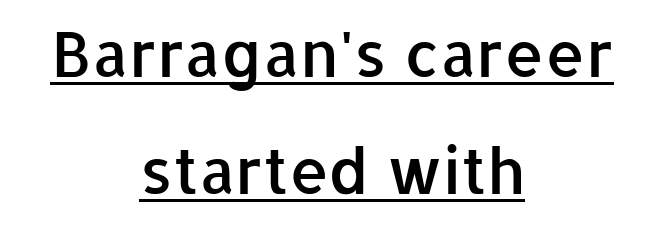
Q: Is the text bold? A: Semi-bold.
Q: Is the text italic (slanted)? A: No, it is upright.
Q: Is the typeface a serif or a sans-serif typeface? A: Sans-serif.
Q: Is the text underlined? A: Yes.
Q: How is the paragraph aligned? A: Centered.
Q: Is the spacing between letters normal or unusually wide? A: Normal.
Q: Width (condensed, normal, or wide)? A: Normal.
Q: Stroke contrast? A: Low.
Q: x-height? A: Medium.
Q: Monospaced? A: No.
